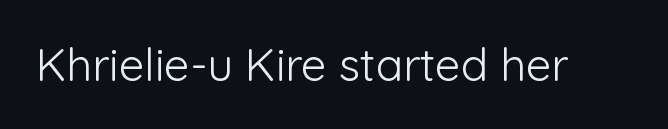
The image shows 45 px light sans-serif type, upright; set normal letter spacing, not underlined; low stroke contrast and a medium x-height.
